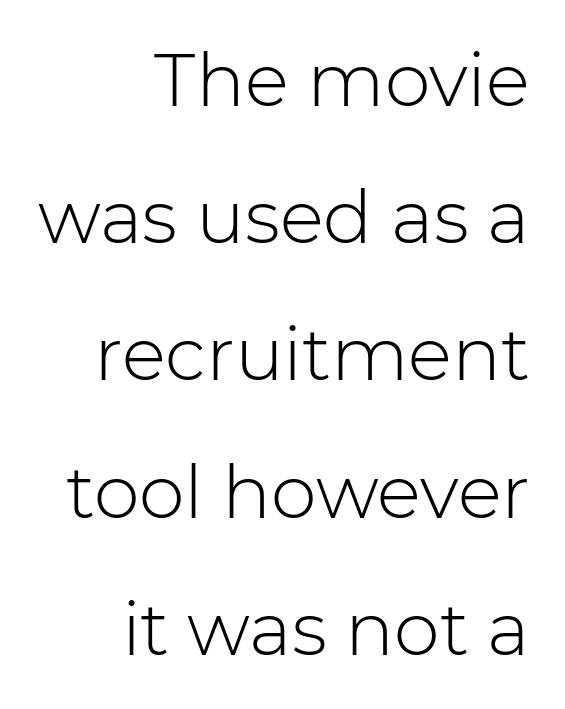
The rendering keeps characters at their native spacing. Proportional: the letters do not fall into vertical columns. Does the lettering tilt? It doesn't — this is upright. No feet cap the strokes, marking this as sans-serif type.
